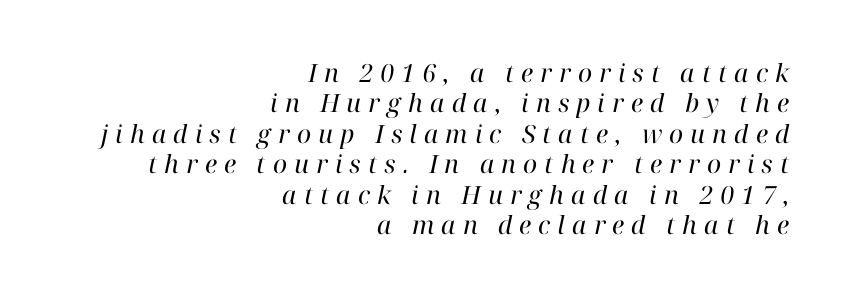
The whole block is typeset with a tilt. These glyphs show unthickened strokes, regular width or finer. This sample is right-justified, so line beginnings fall wherever the words allow. This rendering widens character spacing well past its baseline value. The area under the type is left untouched.
